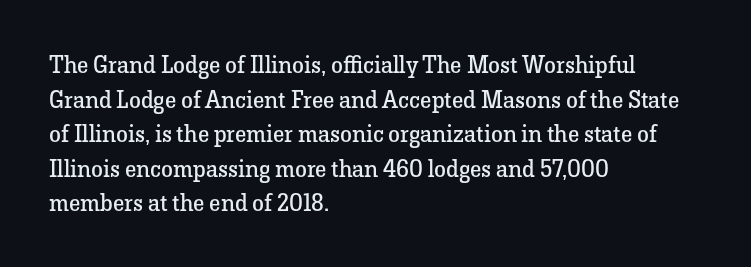
The image shows 24 px text type, upright; set left-aligned, normal line spacing (1.44x), normal letter spacing, not underlined.
